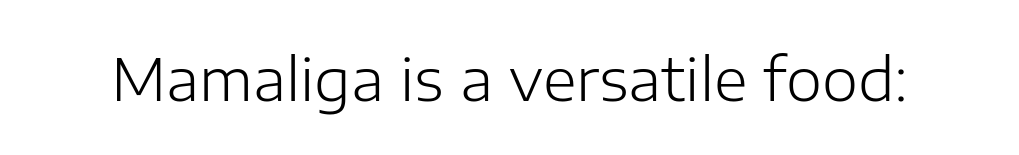
Serif or sans? Sans — the stroke terminals are bare. Has an underline been added? It has not. Do the characters align in a grid? No, the font is proportional. The type sits square on the baseline with zero lean. In terms of letterspacing, this is plain default setting.
